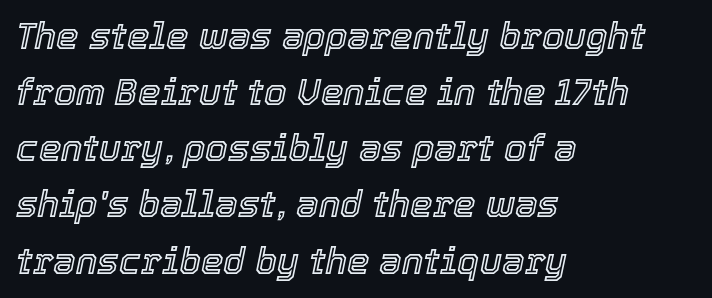
Q: Is the text italic (slanted)? A: Yes, it leans right by about 12 degrees.
Q: Is the text underlined? A: No.
Q: How is the paragraph aligned? A: Left-aligned.
Q: Is the spacing between letters normal or unusually wide? A: Normal.
Q: Is the spacing between lines tight, normal or loose? A: Normal.
Q: Width (condensed, normal, or wide)? A: Normal.
Q: x-height? A: Medium.
Q: Monospaced? A: No.
